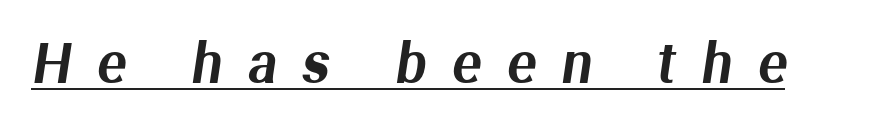
{"serif": "no", "width": "normal", "stroke_contrast": "medium", "x_height": "medium", "monospaced": "no", "underline": "yes", "letter_spacing": "wide", "letter_spacing_em": 0.48, "glyph_px": 54}
